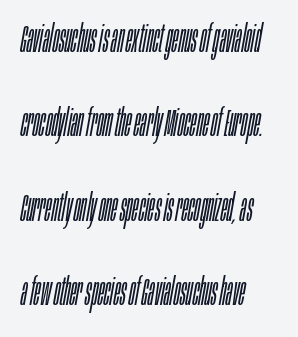
Visually the block forms a straight wall on the left and a jagged coastline on the right. Do the characters align in a grid? No, the font is proportional. Students, observe: this is what heavily led, spacious text looks like. Weight class: somewhere from thin through regular.
